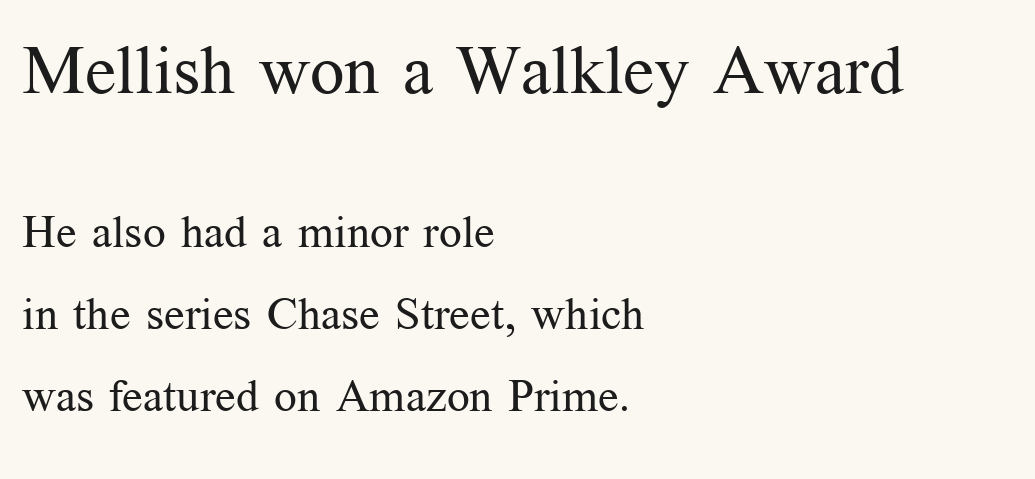
This rendering employs a face with finishing strokes, i.e., a serif. These lines are rendered in a variable-pitch font. Inter-character spacing is left at the font's built-in metrics. The font is comparable to plain body text, perhaps lighter.
